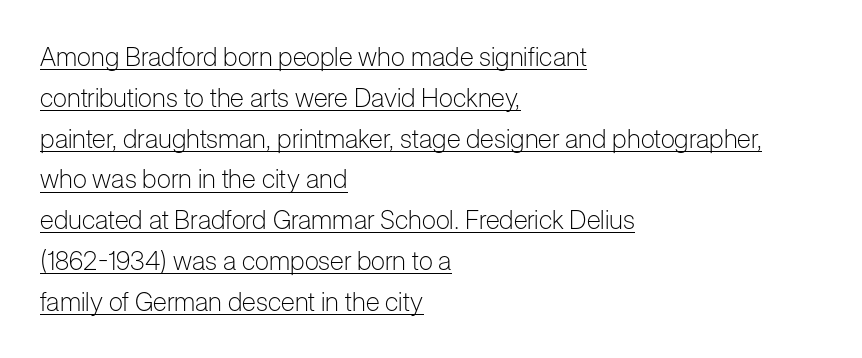
{"italic": "no", "bold": "no", "underline": "yes", "align": "left", "line_spacing": "normal", "line_spacing_ratio": 1.57, "letter_spacing": "normal", "letter_spacing_em": 0.0, "glyph_px": 26}
